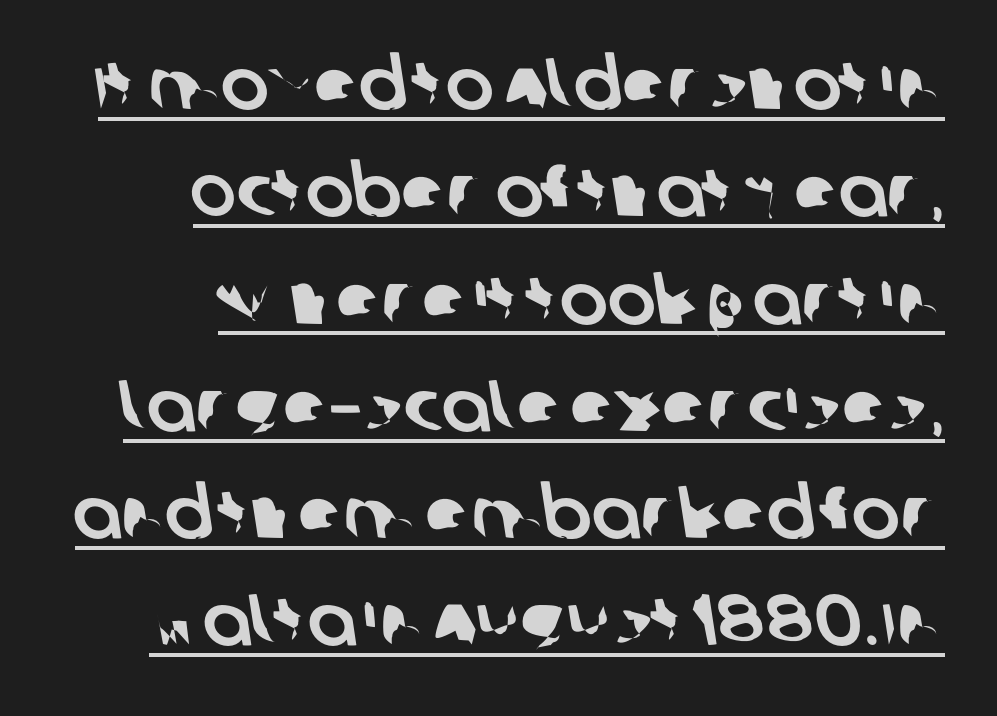
Q: Is the typeface a serif or a sans-serif typeface? A: Sans-serif.
Q: Is the text underlined? A: Yes.
Q: How is the paragraph aligned? A: Right-aligned.
Q: Is the spacing between letters normal or unusually wide? A: Normal.
Q: Is the spacing between lines tight, normal or loose? A: Normal.
Q: Width (condensed, normal, or wide)? A: Normal.
Q: Stroke contrast? A: Low.
Q: x-height? A: Large.
Q: Monospaced? A: No.
